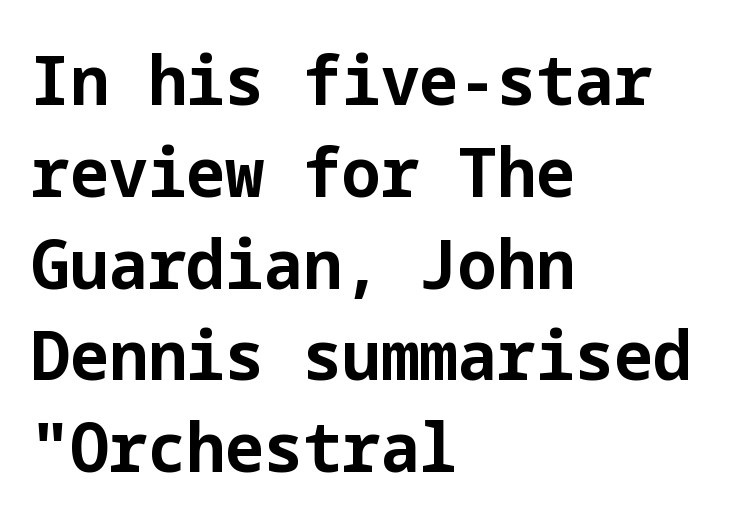
Style check: upright. The compositor pushed each line to the left boundary. Serifs: no, the terminals of the letterforms are clean. Inter-character spacing is left at the font's built-in metrics.
